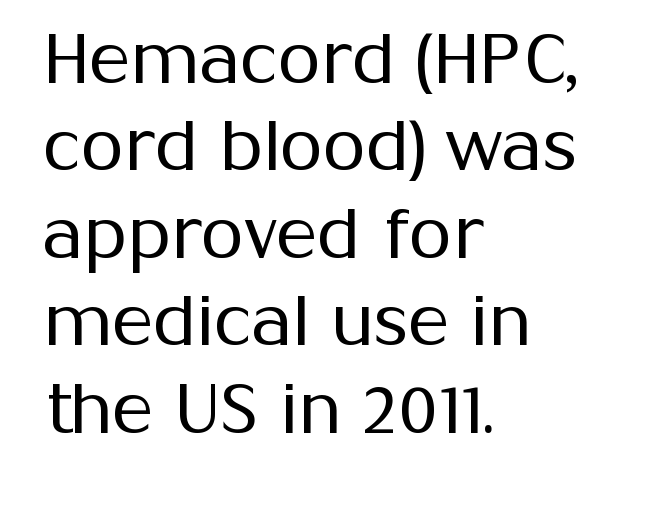
The image shows 70 px regular-weight sans-serif type, upright; set left-aligned, normal line spacing (1.25x), normal letter spacing, not underlined; medium stroke contrast and a medium x-height.
